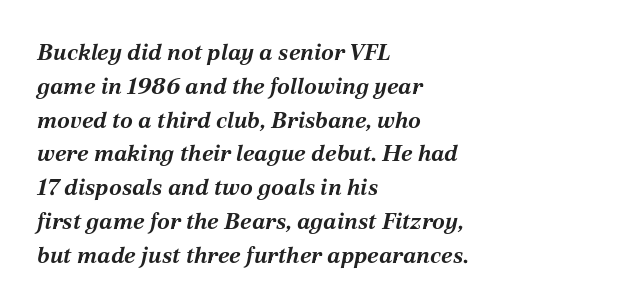
Q: Is the text bold? A: Yes.
Q: Is the text italic (slanted)? A: Yes, it leans right by about 12 degrees.
Q: Is the text underlined? A: No.
Q: How is the paragraph aligned? A: Left-aligned.
Q: Is the spacing between letters normal or unusually wide? A: Normal.
Q: Is the spacing between lines tight, normal or loose? A: Normal.
